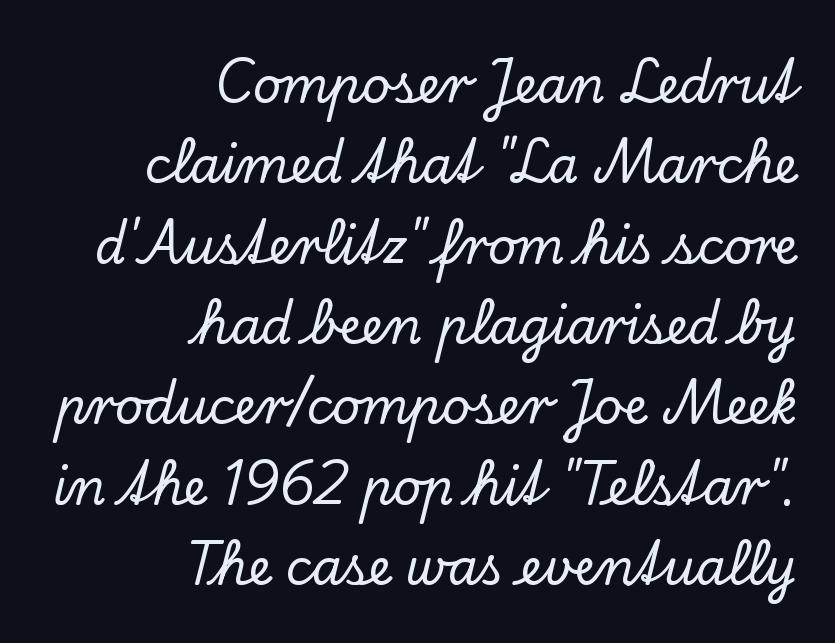
The image shows 49 px serif type; set right-aligned, normal line spacing (1.64x), normal letter spacing, not underlined; low stroke contrast and a small x-height.
